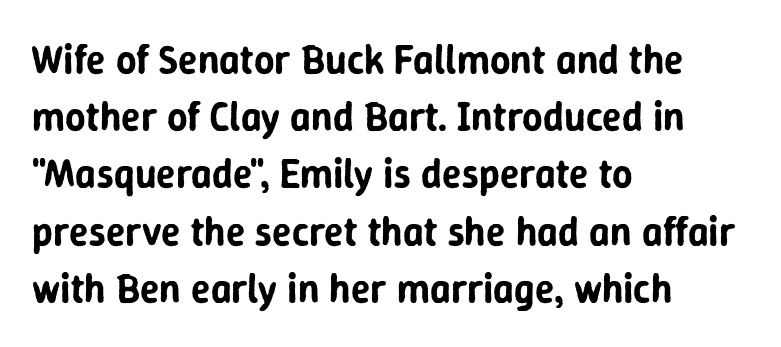
The image shows 40 px sans-serif type, upright; set left-aligned, normal line spacing (1.43x), normal letter spacing, not underlined; low stroke contrast and a medium x-height.
